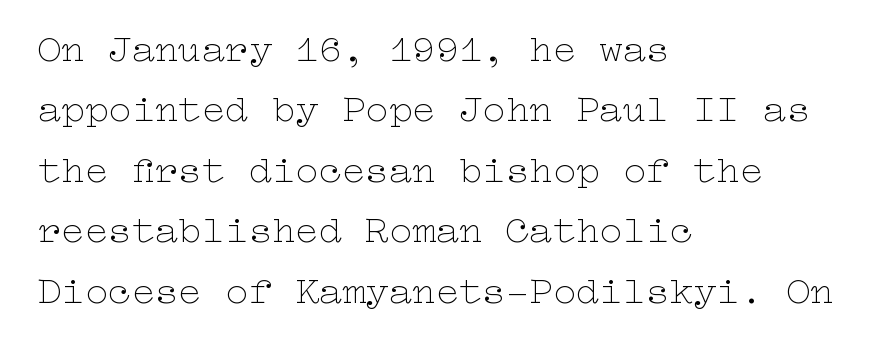
{"italic": "no", "bold": "no", "weight": "thin", "width": "wide", "stroke_contrast": "low", "x_height": "medium", "underline": "no", "align": "left", "line_spacing": "normal", "line_spacing_ratio": 1.55, "letter_spacing": "normal", "letter_spacing_em": 0.0, "glyph_px": 39}
